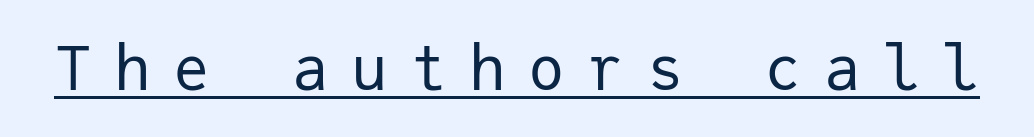
The image shows 61 px regular-weight sans-serif type, upright, monospaced; set unusually wide letter spacing (+0.37 em), underlined; low stroke contrast and a medium x-height.
